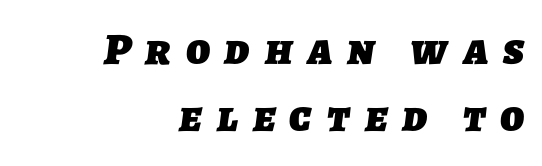
The space directly below the letters is spotless. There is plenty of visible air inserted between adjacent glyphs. Varying glyph widths throughout — classic text-font behaviour. The typeface chosen for these lines omits serifs. This sample is right-justified, so line beginnings fall wherever the words allow.
